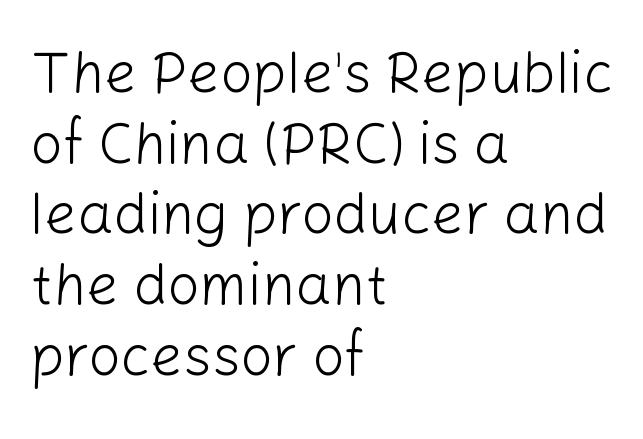
The image shows 57 px light sans-serif type, upright; set left-aligned, line spacing 1.24x, normal letter spacing, not underlined; low stroke contrast and a medium x-height.
